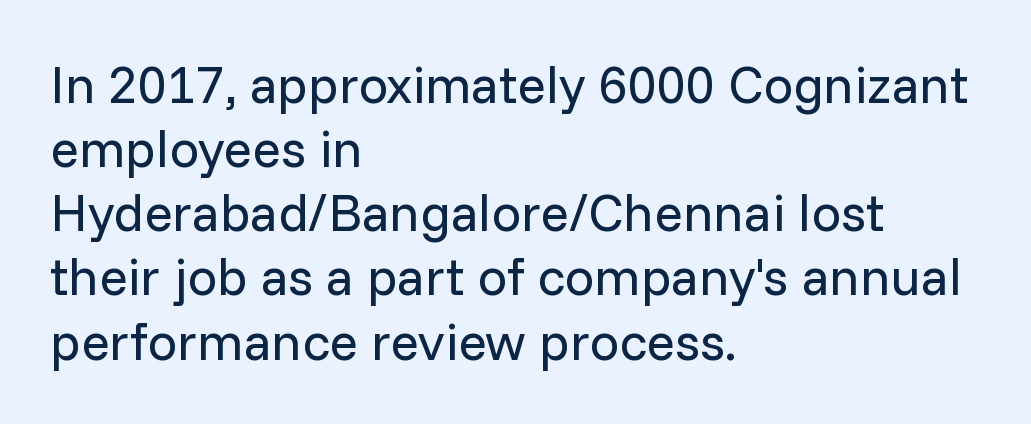
The image shows 53 px regular-weight sans-serif type, upright; set left-aligned, line spacing 1.21x, normal letter spacing, not underlined; low stroke contrast and a medium x-height.
